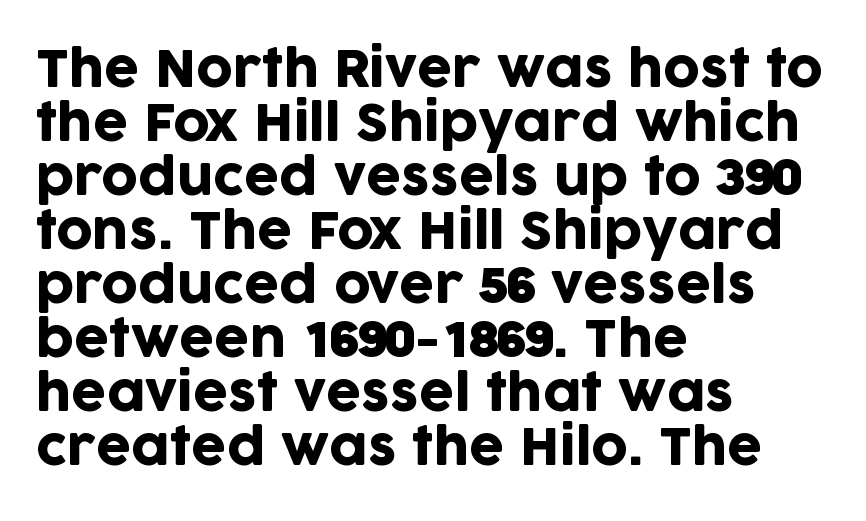
Q: Is the text italic (slanted)? A: No, it is upright.
Q: Is the typeface a serif or a sans-serif typeface? A: Sans-serif.
Q: Is the text underlined? A: No.
Q: How is the paragraph aligned? A: Left-aligned.
Q: Is the spacing between letters normal or unusually wide? A: Normal.
Q: Is the spacing between lines tight, normal or loose? A: Tight.
Q: Width (condensed, normal, or wide)? A: Normal.
Q: Stroke contrast? A: Low.
Q: x-height? A: Large.
Q: Monospaced? A: No.
